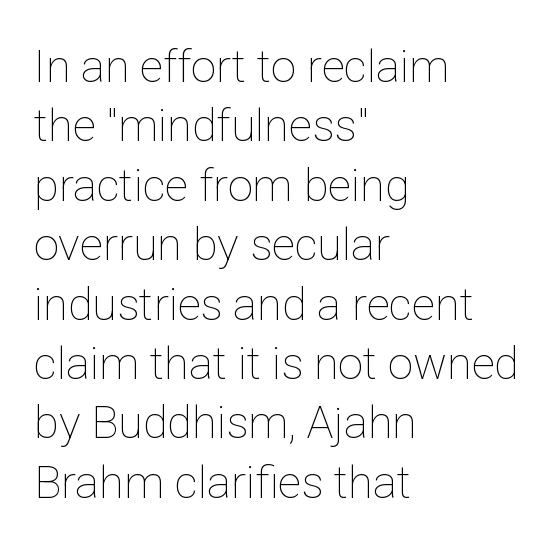
The rendering uses natural spacing where letterforms have individual widths. Line starts are locked; line ends wander. Is there any slant? The stems are plumb. A clean baseline with only descenders dipping below it.
